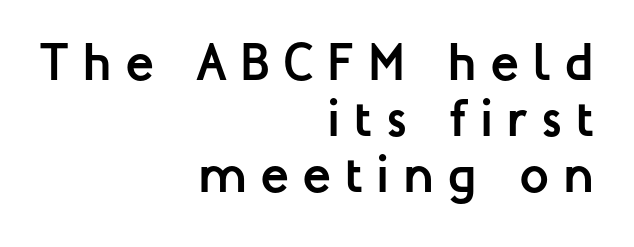
Q: Is the text bold? A: Yes.
Q: Is the text italic (slanted)? A: No, it is upright.
Q: Is the typeface a serif or a sans-serif typeface? A: Sans-serif.
Q: Is the text underlined? A: No.
Q: How is the paragraph aligned? A: Right-aligned.
Q: Is the spacing between letters normal or unusually wide? A: Unusually wide.
Q: Is the spacing between lines tight, normal or loose? A: Tight.
Q: Width (condensed, normal, or wide)? A: Normal.
Q: Stroke contrast? A: Low.
Q: x-height? A: Medium.
Q: Monospaced? A: No.
